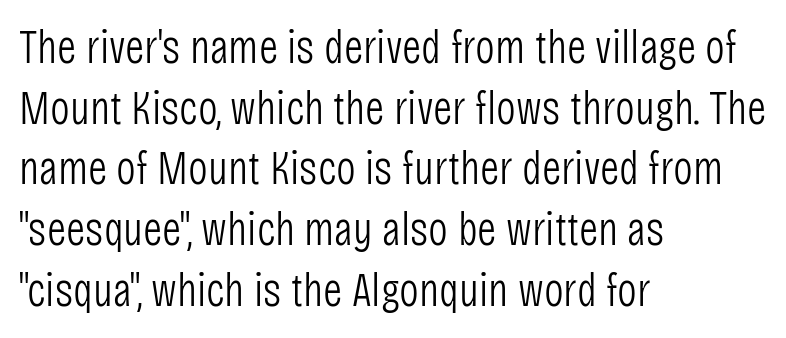
The image shows 47 px light, condensed sans-serif type, upright; set left-aligned, normal line spacing (1.29x), normal letter spacing, not underlined; low stroke contrast and a large x-height.
